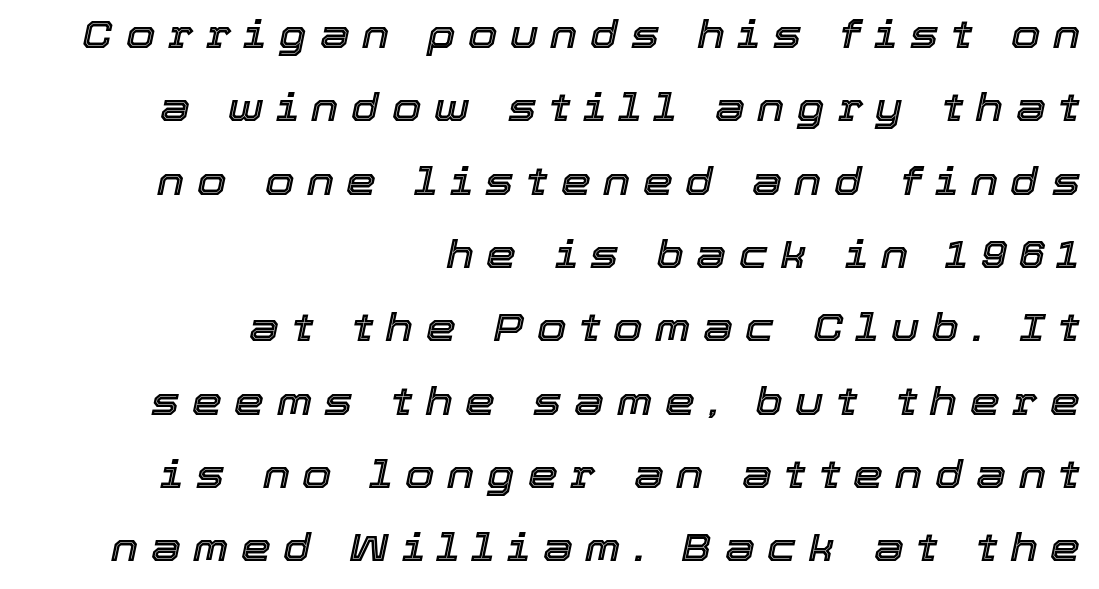
{"italic": "yes", "lean": "right", "slant_degrees": 12, "width": "normal", "x_height": "medium", "monospaced": "no", "underline": "no", "align": "right", "line_spacing": "loose", "line_spacing_ratio": 1.93, "letter_spacing": "wide", "letter_spacing_em": 0.33, "glyph_px": 38}
